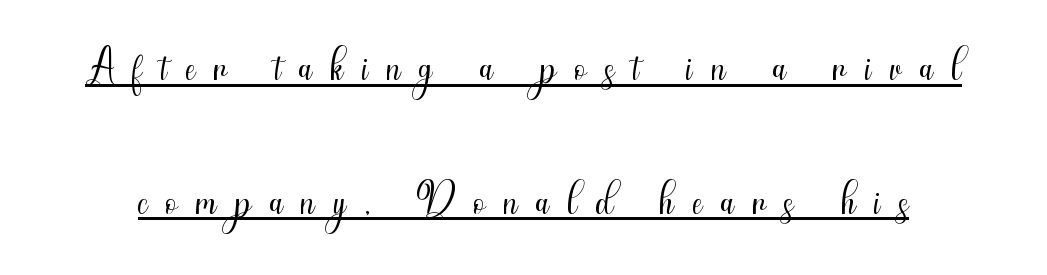
The image shows 64 px light, condensed sans-serif type; set loose line spacing (2.09x), unusually wide letter spacing (+0.29 em), underlined; medium stroke contrast and a small x-height.
